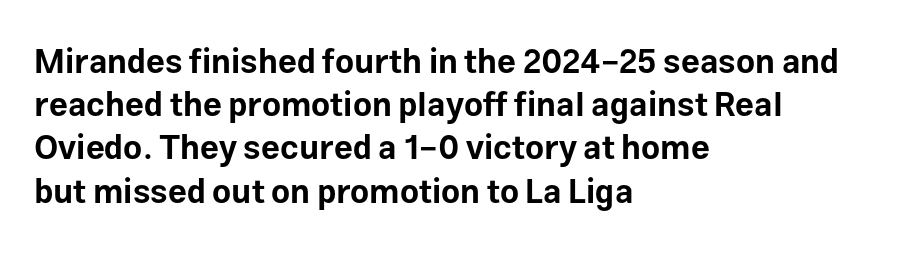
The image shows 33 px bold sans-serif type, upright; set left-aligned, normal line spacing (1.31x), normal letter spacing, not underlined; low stroke contrast and a medium x-height.
